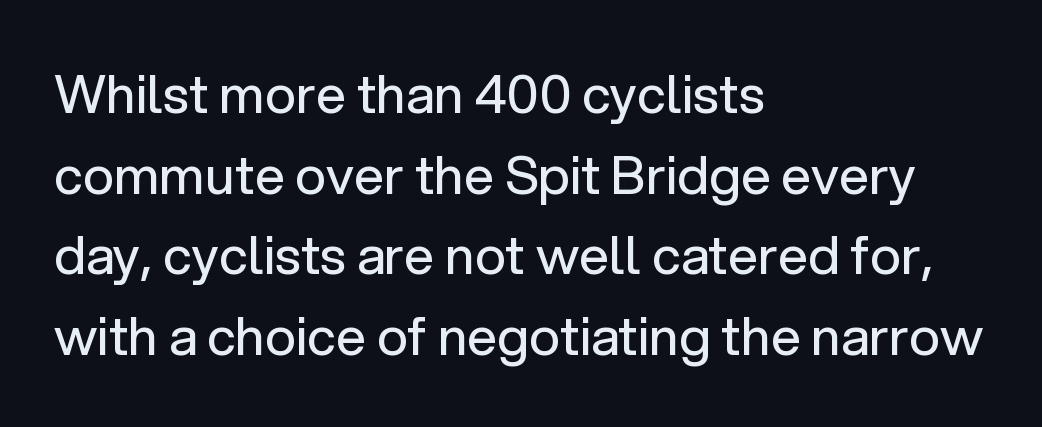
This rendering leaves character spacing at its baseline value. Look at the bottom of the vertical strokes: they stop flat, with no serifs. You can tell it's not italic because the verticals are truly vertical. This sample has the flowing, uneven cadence of proportional lettering. The rendering anchors every line to the left-hand side. What's the leading like? Ordinary, nothing unusual.
